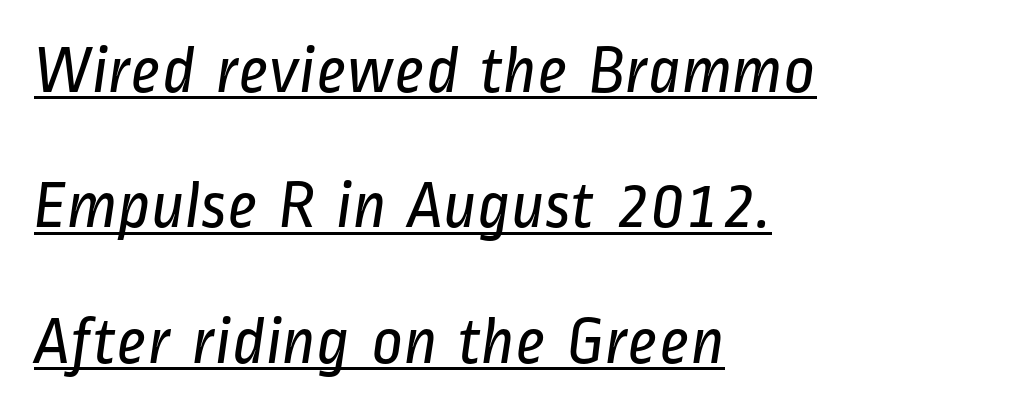
Q: Is the text bold? A: No.
Q: Is the typeface a serif or a sans-serif typeface? A: Sans-serif.
Q: Is the text underlined? A: Yes.
Q: How is the paragraph aligned? A: Left-aligned.
Q: Is the spacing between letters normal or unusually wide? A: Normal.
Q: Is the spacing between lines tight, normal or loose? A: Loose.
Q: Width (condensed, normal, or wide)? A: Condensed.
Q: Stroke contrast? A: Low.
Q: x-height? A: Medium.
Q: Monospaced? A: No.
